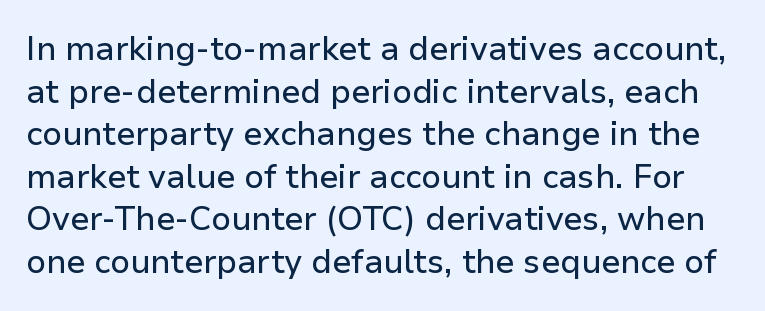
The image shows 33 px sans-serif type, upright; set normal line spacing (1.29x), normal letter spacing, not underlined; low stroke contrast and a medium x-height.
